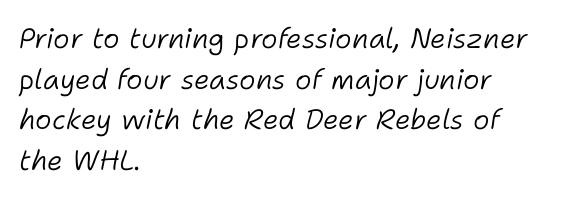
{"italic": "yes", "lean": "right", "slant_degrees": 11, "bold": "no", "weight": "light", "width": "normal", "stroke_contrast": "low", "x_height": "medium", "monospaced": "no", "underline": "no", "align": "left", "line_spacing": "normal", "line_spacing_ratio": 1.45, "letter_spacing": "normal", "letter_spacing_em": 0.0, "glyph_px": 28}
